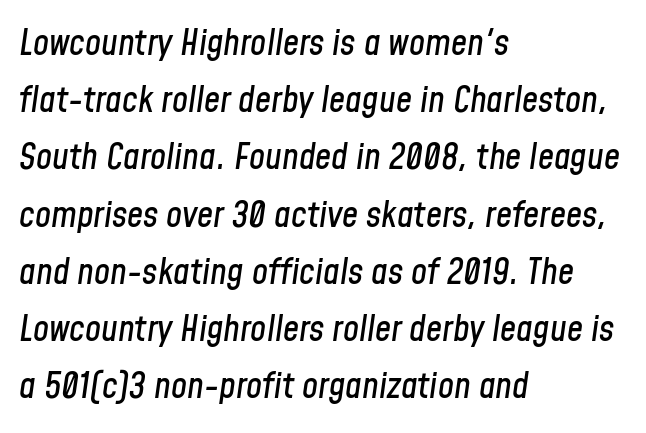
Q: Is the text italic (slanted)? A: Yes, it leans right by about 8 degrees.
Q: Is the text underlined? A: No.
Q: How is the paragraph aligned? A: Left-aligned.
Q: Is the spacing between letters normal or unusually wide? A: Normal.
Q: Is the spacing between lines tight, normal or loose? A: Normal.
Q: Width (condensed, normal, or wide)? A: Condensed.
Q: Stroke contrast? A: Low.
Q: x-height? A: Medium.
Q: Monospaced? A: No.
